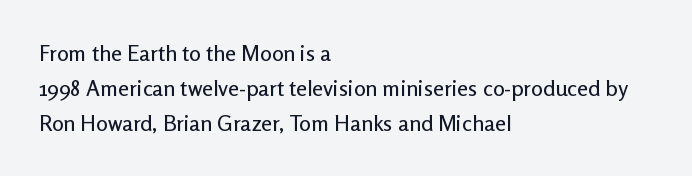
Q: Is the text italic (slanted)? A: No, it is upright.
Q: Is the text underlined? A: No.
Q: How is the paragraph aligned? A: Left-aligned.
Q: Is the spacing between letters normal or unusually wide? A: Normal.
Q: Is the spacing between lines tight, normal or loose? A: Normal.
